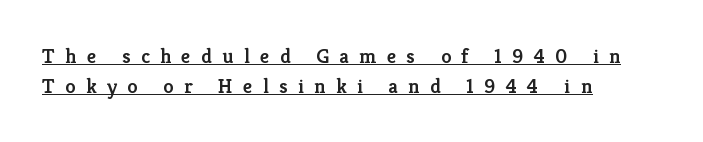
The image shows 21 px text type, upright; set left-aligned, normal line spacing (1.43x), unusually wide letter spacing (+0.49 em), underlined.
